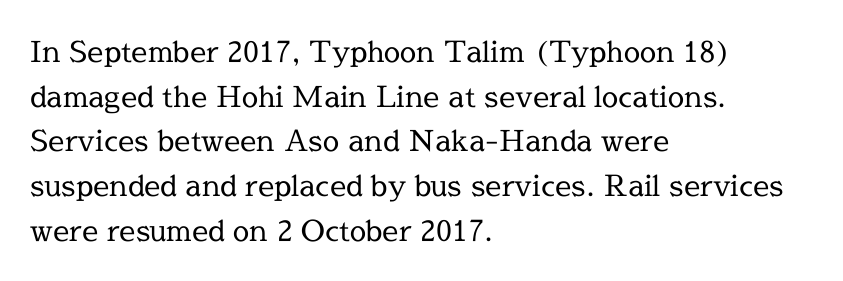
Is the block centered? No — it sits flush against the left margin. This sample uses an upright cut, with every glyph sitting square on the baseline. The space beneath each line is pristine and unruled. On a weight scale, this lands at 450 or below.
